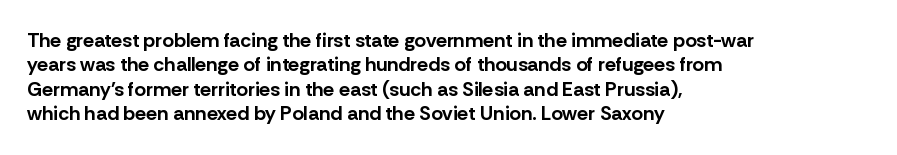
The image shows 20 px bold type, upright; set left-aligned, line spacing 1.22x, normal letter spacing, not underlined.
